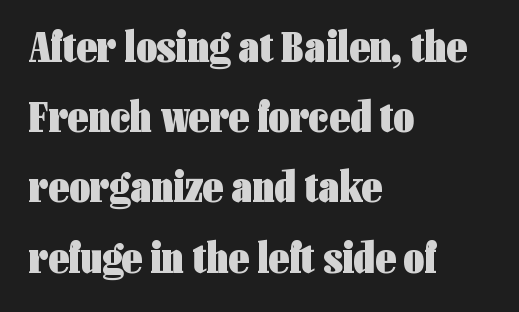
The paragraph shown leans on its left margin. Tracking here is standard; glyphs follow each other at the usual distance. If you drew a line through each stem, it would be perfectly vertical. Quick note: underline off. The text was rendered using a sans face with plain stroke endings. The line-height multiplier appears to be the usual default.
